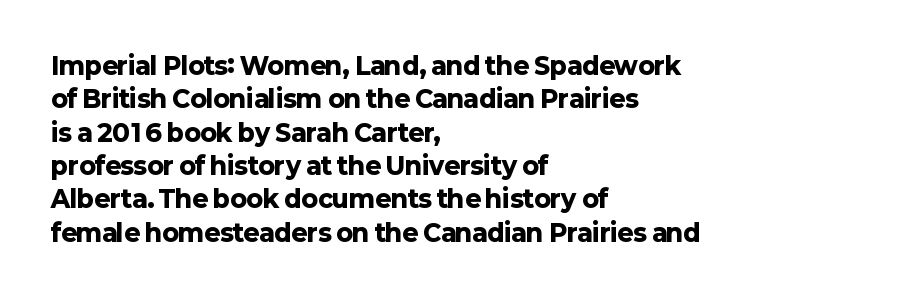
{"italic": "no", "bold": "yes", "underline": "no", "align": "left", "line_spacing": "normal", "line_spacing_ratio": 1.39, "letter_spacing": "normal", "letter_spacing_em": 0.0, "glyph_px": 24}
